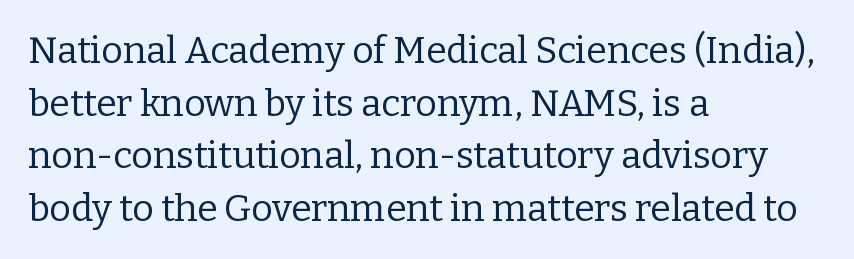
The image shows 37 px regular-weight serif type, upright; set left-aligned, normal line spacing (1.42x), normal letter spacing, not underlined; low stroke contrast and a medium x-height.
